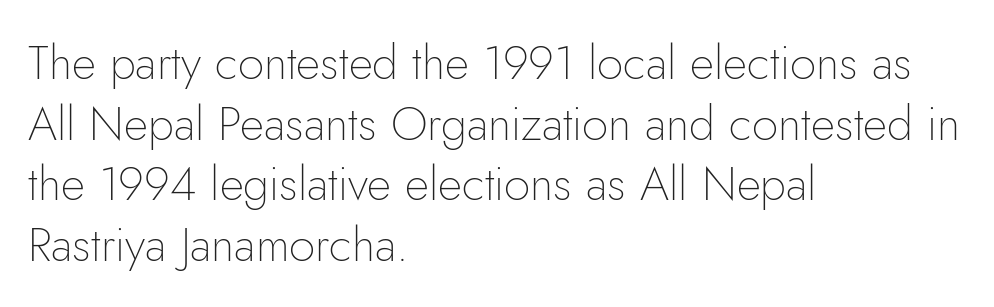
{"serif": "no", "italic": "no", "bold": "no", "weight": "thin", "width": "normal", "stroke_contrast": "low", "x_height": "small", "monospaced": "no", "underline": "no", "align": "left", "line_spacing": "normal", "line_spacing_ratio": 1.29, "letter_spacing": "normal", "letter_spacing_em": 0.0, "glyph_px": 47}
